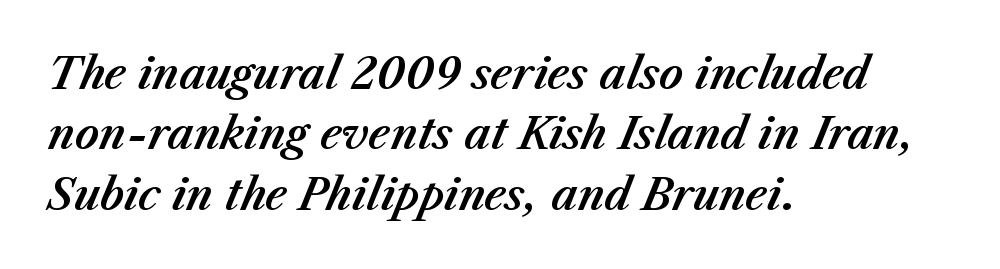
The image shows 42 px text type, italic (leaning right); set left-aligned, normal line spacing (1.44x), normal letter spacing, not underlined; medium stroke contrast and a medium x-height.
